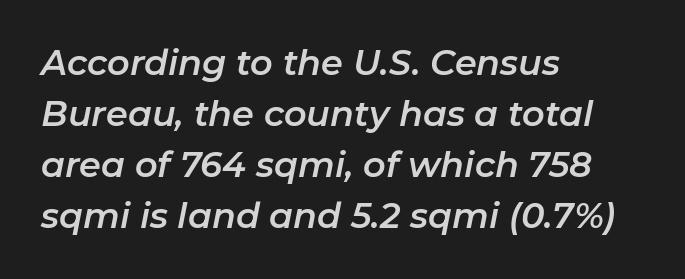
You could not count columns in this text — the font is proportionally spaced. Decoration check: the copy has no underline. The rendering applies a slant to the glyphs. In CSS terms this would be text-align: left. The face used here is rendered with its standard letterfit.
